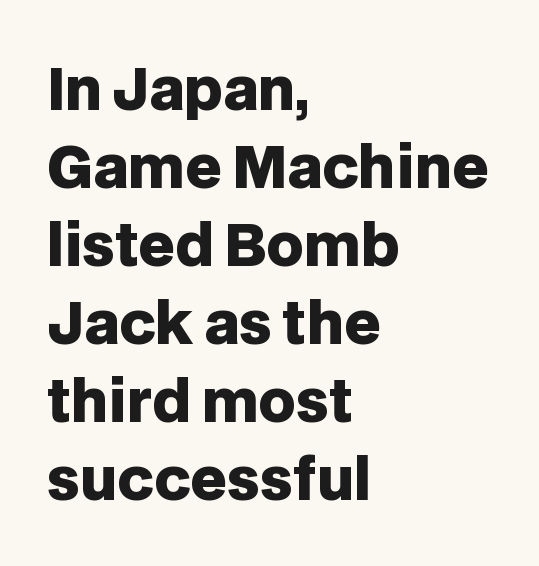
The image shows 57 px heavy sans-serif type, upright; set left-aligned, normal line spacing (1.37x), normal letter spacing, not underlined; low stroke contrast and a large x-height.
